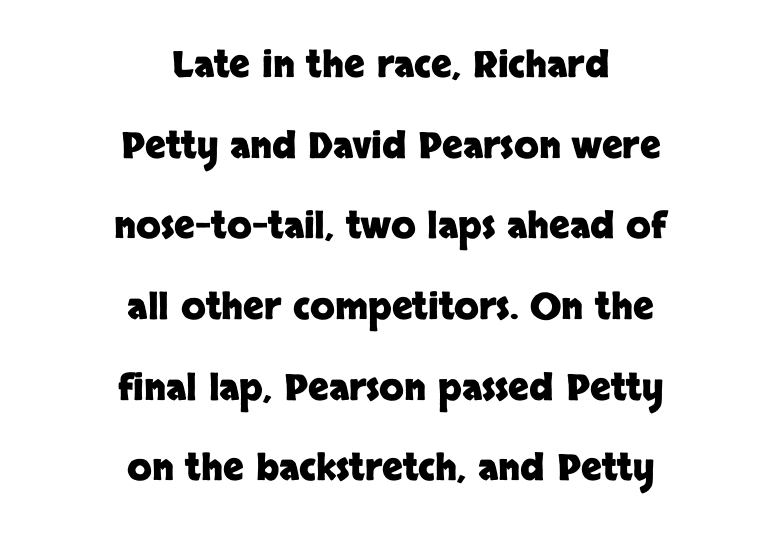
The image shows 36 px heavy sans-serif type, upright; set centered, loose line spacing (2.24x), normal letter spacing, not underlined; low stroke contrast and a large x-height.
